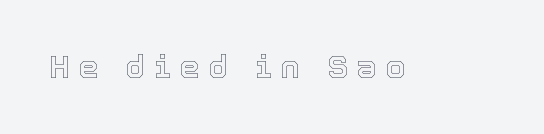
Q: Is the text italic (slanted)? A: No, it is upright.
Q: Is the text underlined? A: No.
Q: Is the spacing between letters normal or unusually wide? A: Unusually wide.
Q: Width (condensed, normal, or wide)? A: Normal.
Q: x-height? A: Medium.
Q: Monospaced? A: No.
